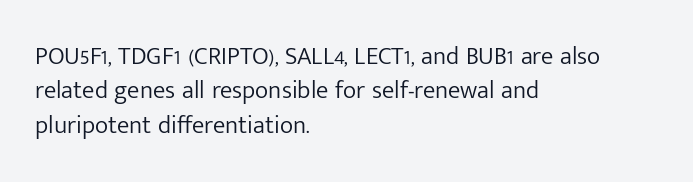
The image shows 25 px text type, upright; set left-aligned, normal line spacing (1.38x), normal letter spacing, not underlined.
